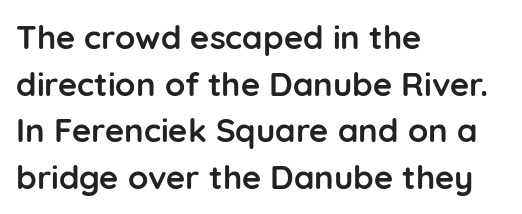
{"serif": "no", "italic": "no", "bold": "yes", "weight": "semibold", "width": "normal", "stroke_contrast": "low", "x_height": "medium", "monospaced": "no", "underline": "no", "align": "left", "line_spacing": "normal", "line_spacing_ratio": 1.41, "letter_spacing": "normal", "letter_spacing_em": 0.0, "glyph_px": 33}
